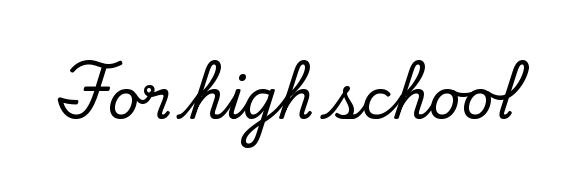
Note the varied advance widths — an 'i' is clearly narrower than an 'm'. Default kerning and tracking; the words read as compact shapes. Nobody drew a line under any word here. Does the type have serifs? Yes, each stem ends in a small foot.
